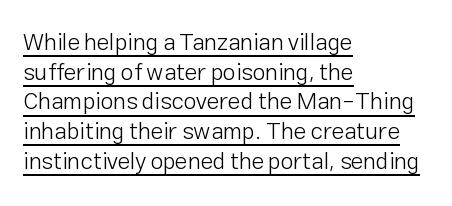
Horizontally, the lines are justified to the leading edge only. Letter spacing: default. Style check: upright. Honestly, the row spacing looks completely unremarkable. A quiet, ordinary-to-light weight characterises the typeface.
